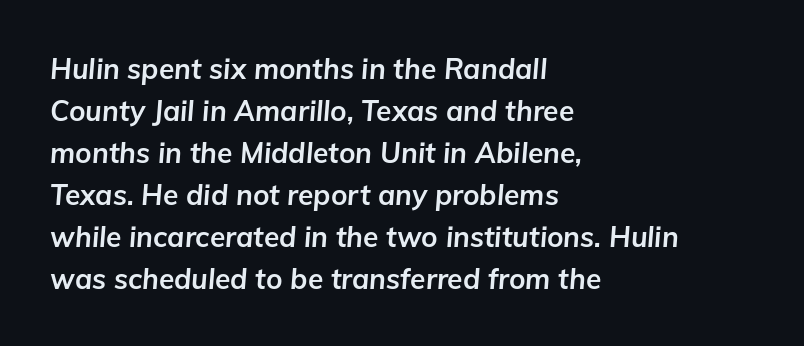
{"italic": "yes", "lean": "right", "slant_degrees": 5, "bold": "yes", "weight": "bold", "width": "normal", "stroke_contrast": "low", "x_height": "medium", "monospaced": "no", "underline": "no", "align": "left", "line_spacing": "normal", "line_spacing_ratio": 1.5, "letter_spacing": "normal", "letter_spacing_em": 0.0, "glyph_px": 28}
